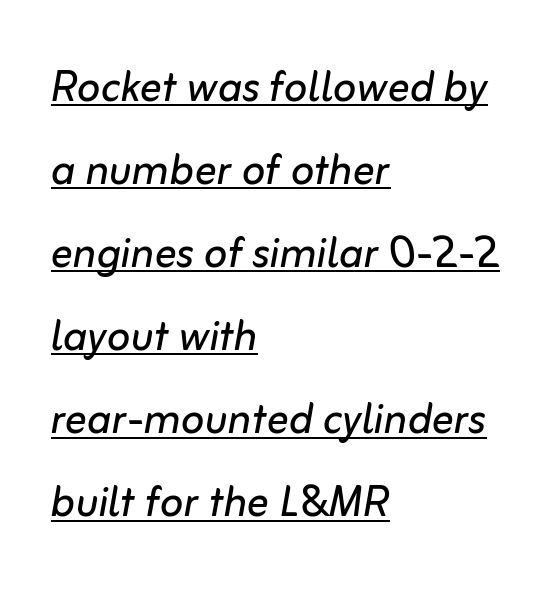
Q: Is the text bold? A: No.
Q: Is the text italic (slanted)? A: Yes, it leans right by about 10 degrees.
Q: Is the text underlined? A: Yes.
Q: How is the paragraph aligned? A: Left-aligned.
Q: Is the spacing between letters normal or unusually wide? A: Normal.
Q: Is the spacing between lines tight, normal or loose? A: Normal.
Q: Width (condensed, normal, or wide)? A: Normal.
Q: Stroke contrast? A: Low.
Q: x-height? A: Medium.
Q: Monospaced? A: No.
